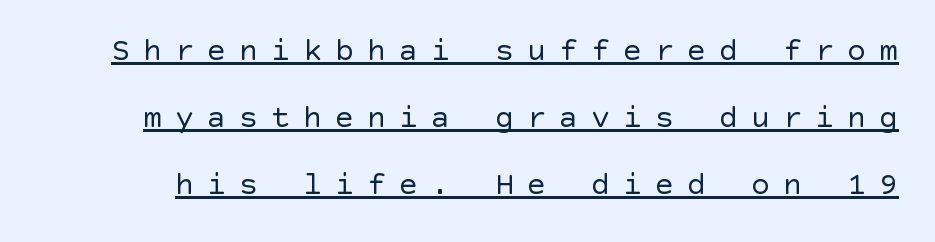
The image shows 32 px regular-weight sans-serif type, upright; set loose line spacing (2.09x), unusually wide letter spacing (+0.4 em), underlined; a large x-height.
